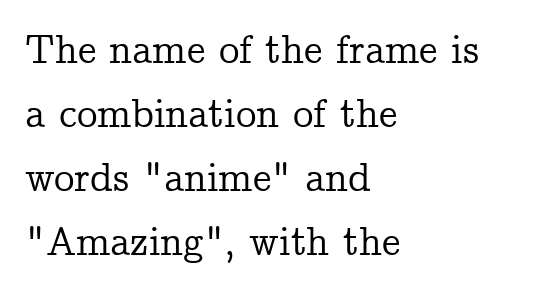
Q: Is the text italic (slanted)? A: No, it is upright.
Q: Is the typeface a serif or a sans-serif typeface? A: Serif.
Q: Is the text underlined? A: No.
Q: How is the paragraph aligned? A: Left-aligned.
Q: Is the spacing between letters normal or unusually wide? A: Normal.
Q: Is the spacing between lines tight, normal or loose? A: Normal.
Q: Width (condensed, normal, or wide)? A: Normal.
Q: Stroke contrast? A: Low.
Q: x-height? A: Medium.
Q: Monospaced? A: No.
